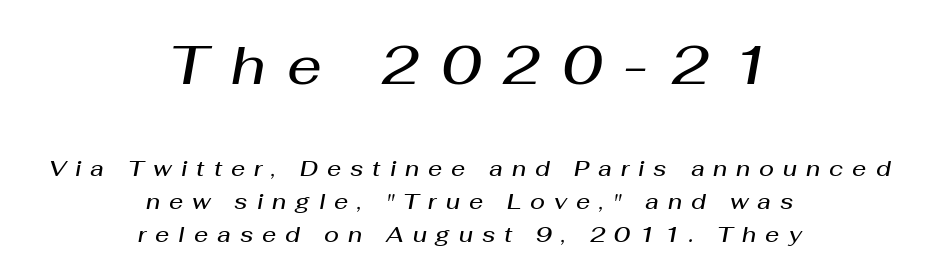
The whole block is typeset with a tilt. Note the varied advance widths — an 'i' is clearly narrower than an 'm'. Descender tails drop into unmarked territory. These lines are centered, leaving both edges ragged. Stems and bowls a touch heavier than normal — semibold. Honestly, the letter spacing is so wide it's the main thing you notice.
